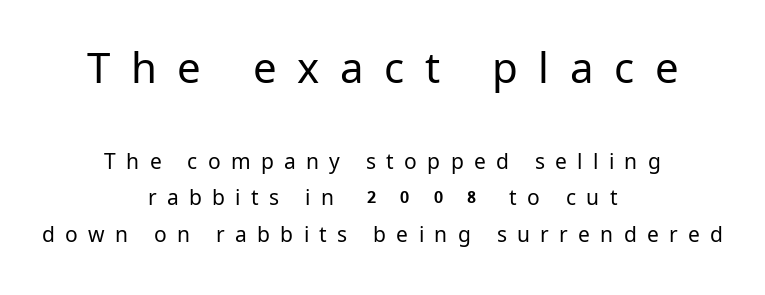
{"serif": "no", "italic": "no", "bold": "no", "weight": "regular", "width": "normal", "stroke_contrast": "low", "x_height": "medium", "monospaced": "no", "underline": "no", "align": "center", "line_spacing_ratio": 1.76, "letter_spacing": "wide", "letter_spacing_em": 0.49, "larger_block": "first", "size_ratio": 2.0, "glyph_px": 42}
